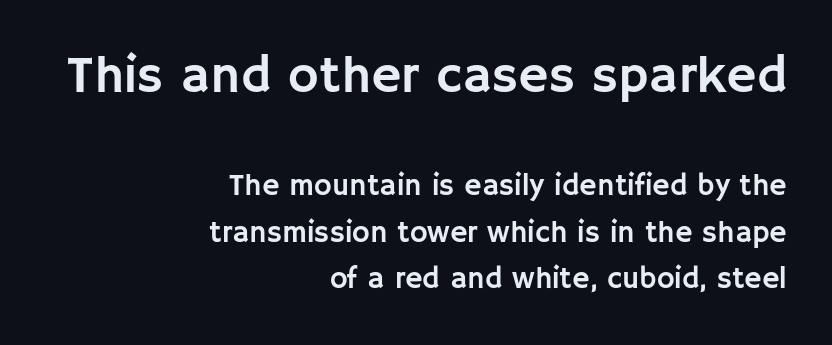
Think of a printed novel: that variable character pitch is what you see here. Which chunk is bigger? The first one — the top block dwarfs the bottom. If you drew a ruler down the right edge, every line would touch it. Tracking value appears to be zero — textbook default spacing. Horizontal bands of white between lines are of average thickness.
